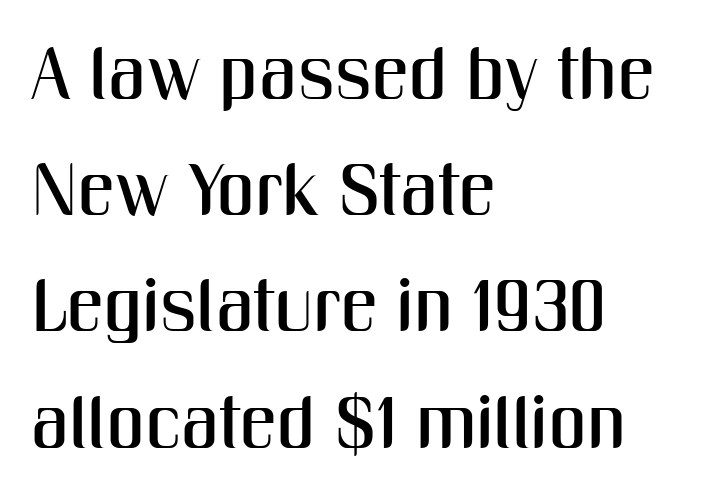
The image shows 74 px condensed sans-serif type, upright; set left-aligned, normal line spacing (1.57x), normal letter spacing, not underlined; medium stroke contrast and a medium x-height.
